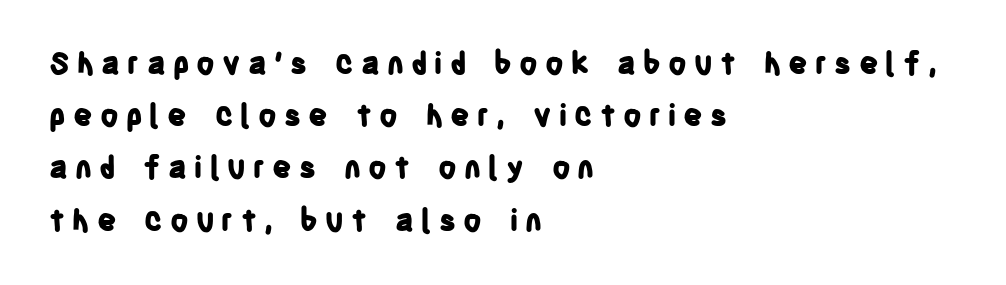
Q: Is the text bold? A: Yes.
Q: Is the text italic (slanted)? A: No, it is upright.
Q: Is the typeface a serif or a sans-serif typeface? A: Sans-serif.
Q: Is the text underlined? A: No.
Q: How is the paragraph aligned? A: Left-aligned.
Q: Is the spacing between letters normal or unusually wide? A: Unusually wide.
Q: Width (condensed, normal, or wide)? A: Condensed.
Q: Stroke contrast? A: Low.
Q: x-height? A: Large.
Q: Monospaced? A: No.
